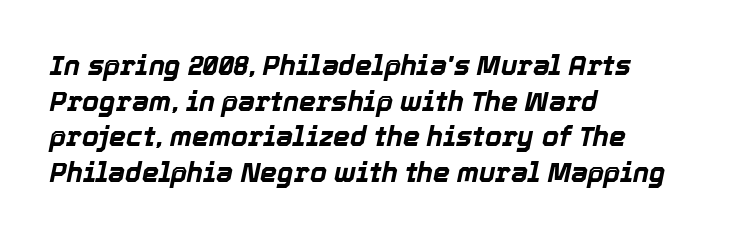
Q: Is the text bold? A: Yes.
Q: Is the text italic (slanted)? A: Yes, it leans right by about 12 degrees.
Q: Is the text underlined? A: No.
Q: How is the paragraph aligned? A: Left-aligned.
Q: Is the spacing between letters normal or unusually wide? A: Normal.
Q: Is the spacing between lines tight, normal or loose? A: Normal.
